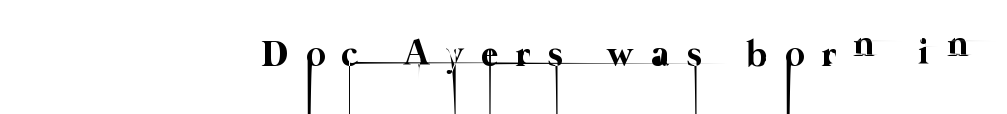
{"bold": "no", "weight": "thin", "width": "normal", "stroke_contrast": "low", "x_height": "medium", "monospaced": "no", "underline": "no", "letter_spacing": "wide", "letter_spacing_em": 0.49, "glyph_px": 37}
